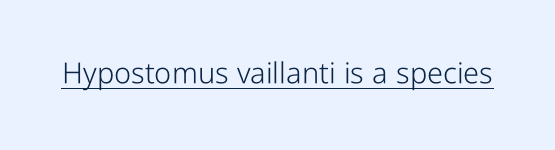
The image shows 29 px light, condensed sans-serif type, upright; set normal letter spacing, underlined; low stroke contrast and a medium x-height.
